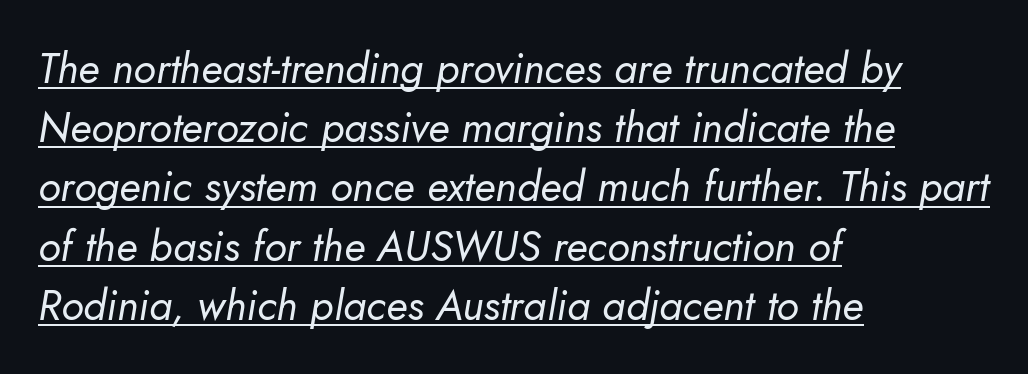
Successive baselines arrive at the customary interval. Slant detected: the letters are inclined. The compositor pushed each line to the left boundary. A typesetter would call this proportional, since set widths differ per character. This is underlined copy, the kind a proofreader might mark for attention.
